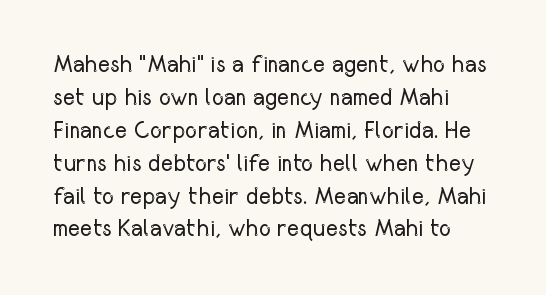
Q: Is the text bold? A: No.
Q: Is the text italic (slanted)? A: No, it is upright.
Q: Is the text underlined? A: No.
Q: Is the spacing between letters normal or unusually wide? A: Normal.
Q: Is the spacing between lines tight, normal or loose? A: Normal.
